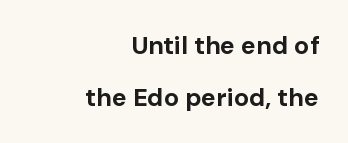
The image shows 25 px bold type, upright; set right-aligned, loose line spacing (2.08x), normal letter spacing, not underlined.
